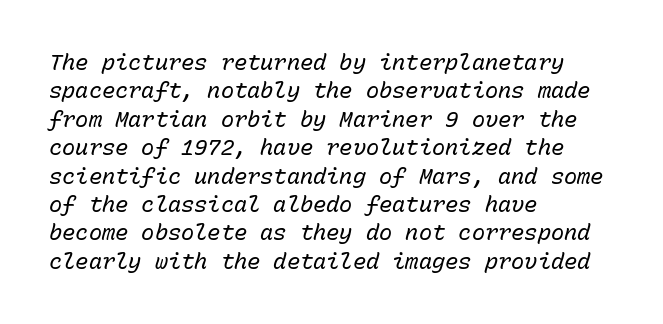
{"italic": "yes", "lean": "right", "slant_degrees": 15, "bold": "no", "underline": "no", "align": "left", "line_spacing": "normal", "line_spacing_ratio": 1.29, "letter_spacing": "normal", "letter_spacing_em": 0.0, "glyph_px": 22}
